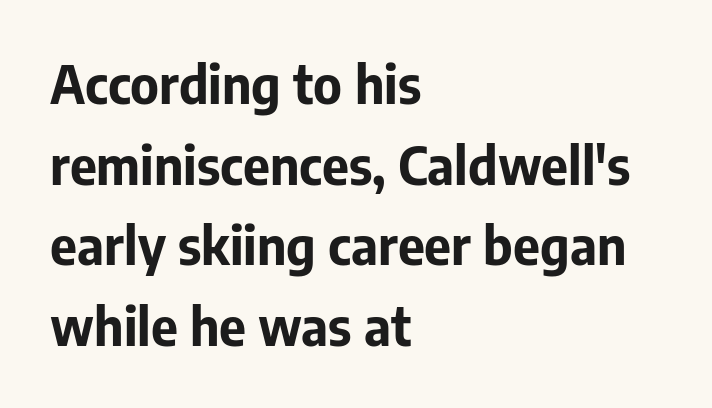
Italic: no, the glyphs are upright roman. In terms of leading, this rendering sits right in the middle. Character widths vary here, with narrow letters taking less room than wide ones. Letter spacing: default.
